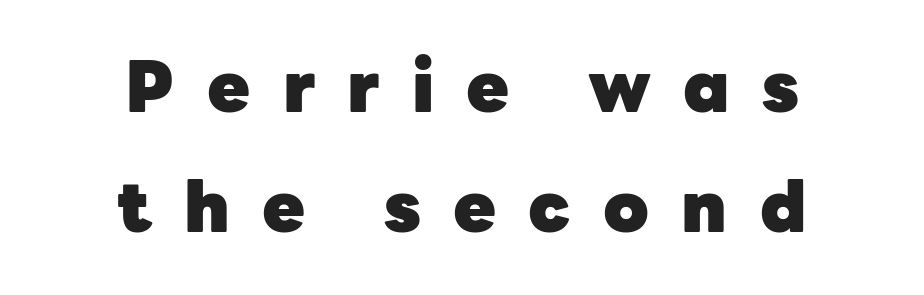
The image shows 70 px heavy sans-serif type, upright; set centered, line spacing 1.72x, unusually wide letter spacing (+0.46 em), not underlined; low stroke contrast and a medium x-height.
